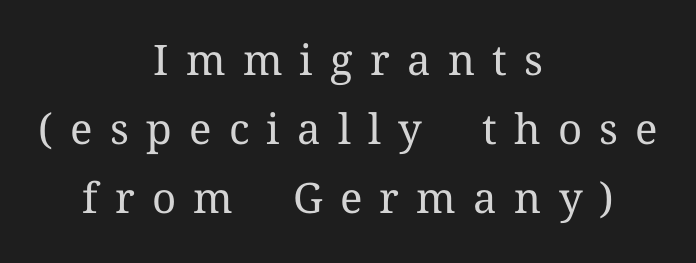
Varying glyph widths throughout — classic text-font behaviour. The type is letterspaced generously, with wide tracking. The type family on display is of the serif kind. Baseline-to-baseline distance is the conventional proportion of letter height.
